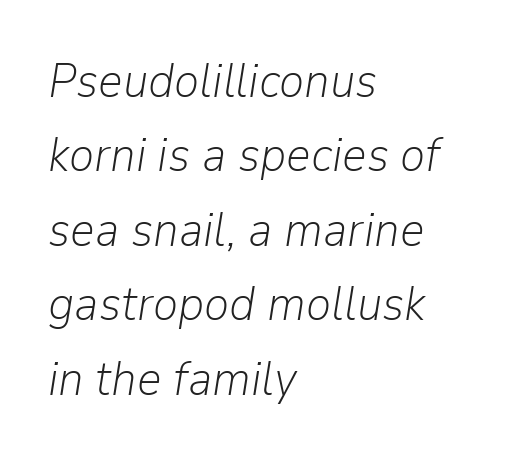
The image shows 48 px light type, italic (leaning right); set left-aligned, normal line spacing (1.55x), normal letter spacing, not underlined; low stroke contrast and a medium x-height.
